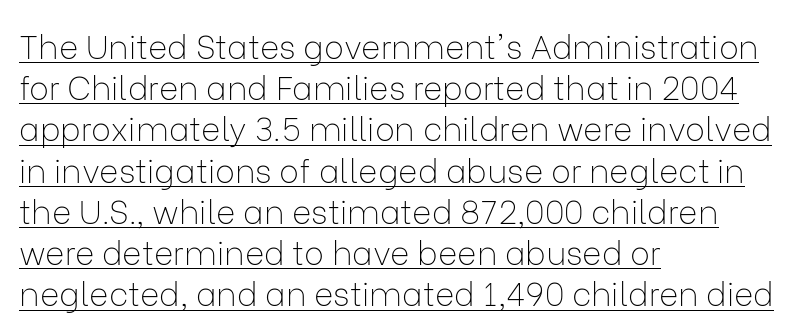
The image shows 33 px thin sans-serif type, upright; set left-aligned, normal line spacing (1.25x), normal letter spacing, underlined; low stroke contrast and a medium x-height.
